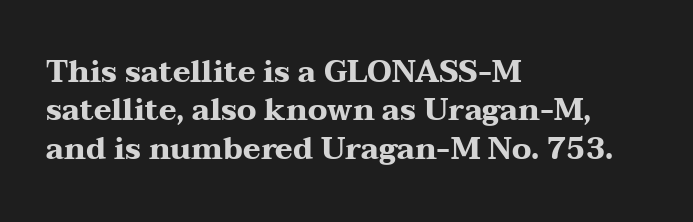
Glyph-to-glyph distance matches everyday printed text. The type family on display is of the serif kind. Unlike italic type, these characters show no tilt at all. Regarding leading, the lines here are spaced in the standard way.
